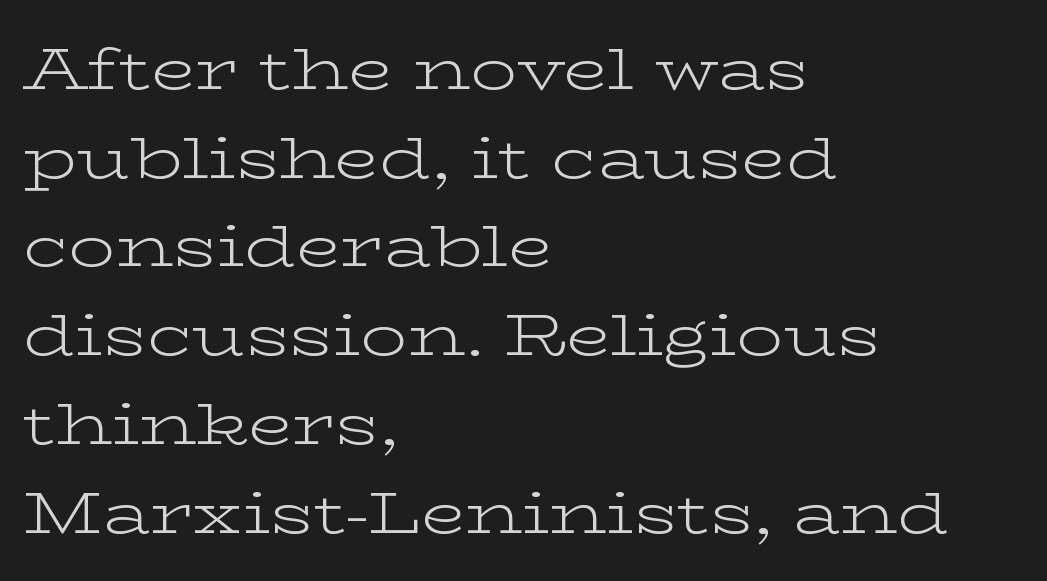
{"serif": "yes", "italic": "no", "bold": "no", "weight": "light", "width": "wide", "stroke_contrast": "low", "x_height": "medium", "monospaced": "no", "underline": "no", "align": "left", "line_spacing": "normal", "line_spacing_ratio": 1.53, "letter_spacing": "normal", "letter_spacing_em": 0.0, "glyph_px": 58}
